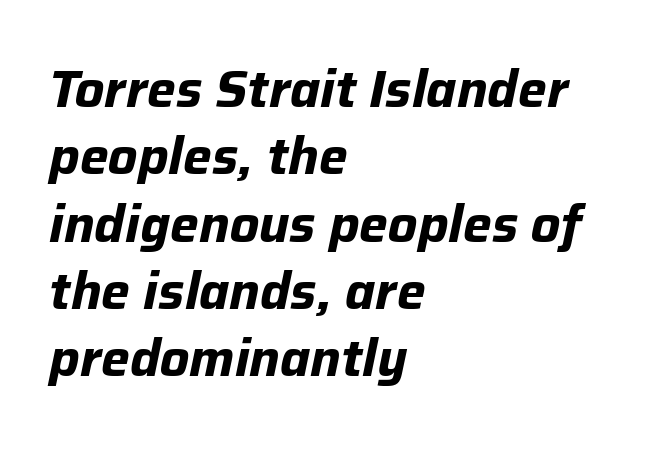
Nothing unusual about the tracking: characters are spaced as the font intends. The specimen reads as italic at a glance. Visually the block forms a straight wall on the left and a jagged coastline on the right. Plenty of ink on the page — the face is bold. Is this a fixed-width face? No — the glyphs have proportional, varying widths. Evenly set lines give the paragraph a standard silhouette.
